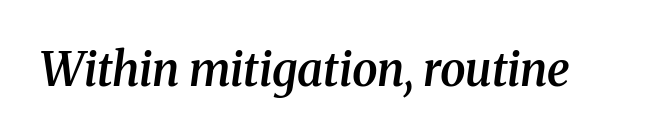
Q: Is the text bold? A: Semi-bold.
Q: Is the text italic (slanted)? A: Yes, it leans right by about 8 degrees.
Q: Is the typeface a serif or a sans-serif typeface? A: Serif.
Q: Is the text underlined? A: No.
Q: Is the spacing between letters normal or unusually wide? A: Normal.
Q: Width (condensed, normal, or wide)? A: Normal.
Q: Stroke contrast? A: Medium.
Q: x-height? A: Medium.
Q: Monospaced? A: No.
